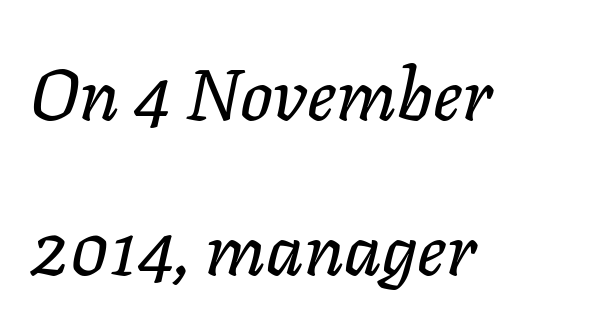
Q: Is the text italic (slanted)? A: Yes, it leans right by about 11 degrees.
Q: Is the text underlined? A: No.
Q: How is the paragraph aligned? A: Left-aligned.
Q: Is the spacing between letters normal or unusually wide? A: Normal.
Q: Is the spacing between lines tight, normal or loose? A: Loose.
Q: Width (condensed, normal, or wide)? A: Normal.
Q: Stroke contrast? A: Low.
Q: x-height? A: Medium.
Q: Monospaced? A: No.
